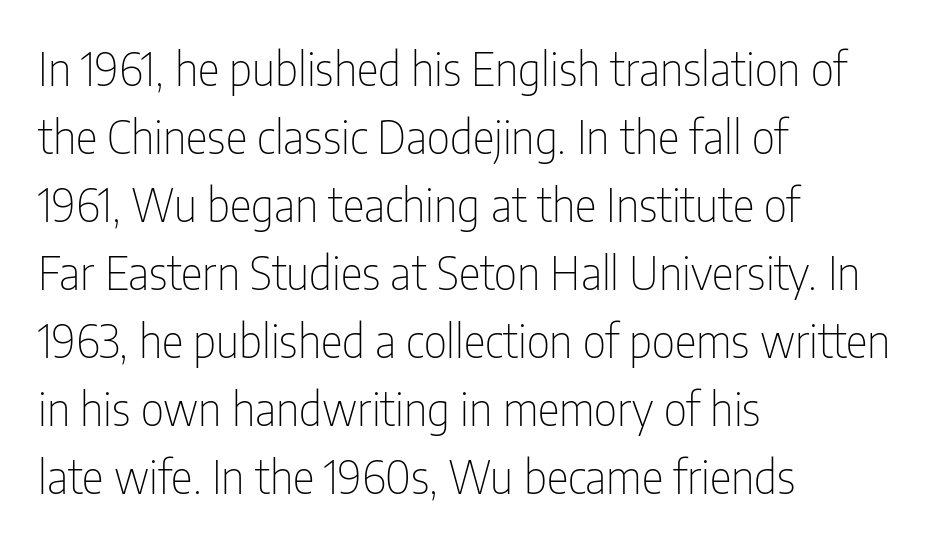
The image shows 46 px thin, condensed sans-serif type, upright; set left-aligned, normal line spacing (1.48x), normal letter spacing, not underlined; low stroke contrast and a medium x-height.
